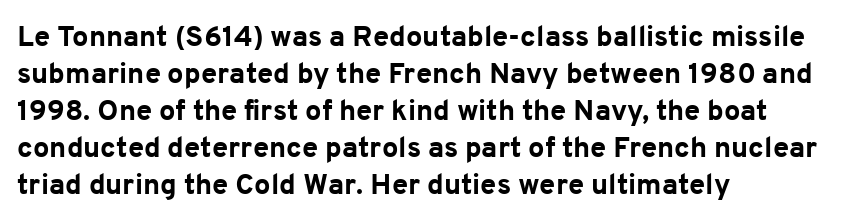
The image shows 29 px bold sans-serif type, upright; set left-aligned, normal line spacing (1.28x), normal letter spacing, not underlined; low stroke contrast and a medium x-height.
